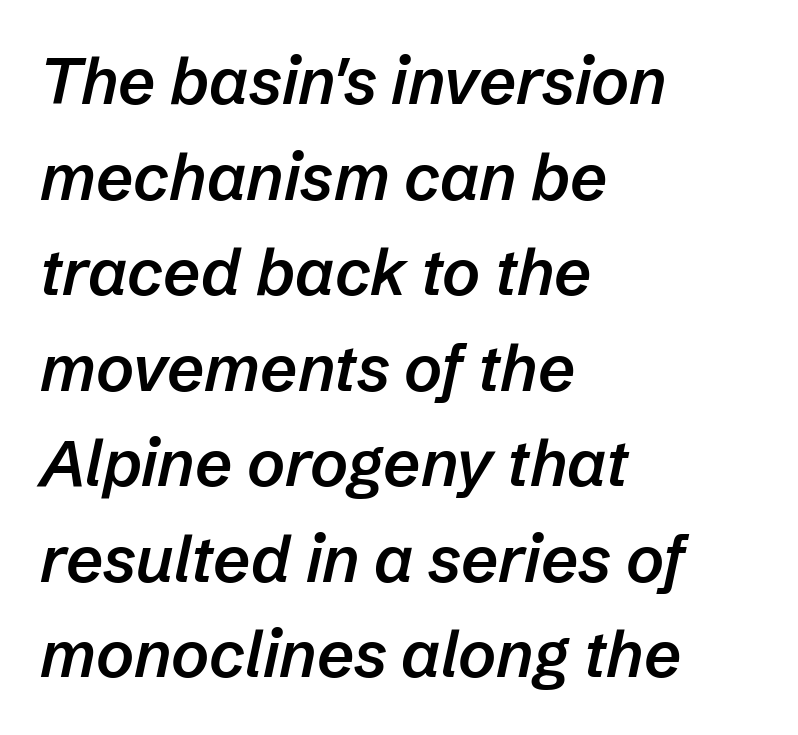
Horizontally, the lines are justified to the leading edge only. These lines are rendered in a variable-pitch font. Is the type bold? Partly — it's a semibold, heavier than regular but not fully bold. This is oblique type, the kind used for emphasis or titles.
